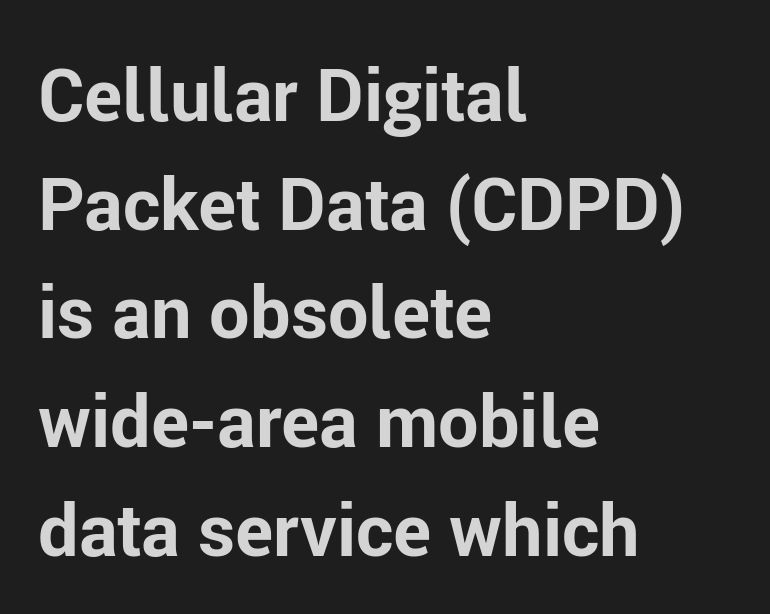
The image shows 72 px bold sans-serif type, upright; set left-aligned, normal line spacing (1.51x), normal letter spacing, not underlined; low stroke contrast and a medium x-height.
